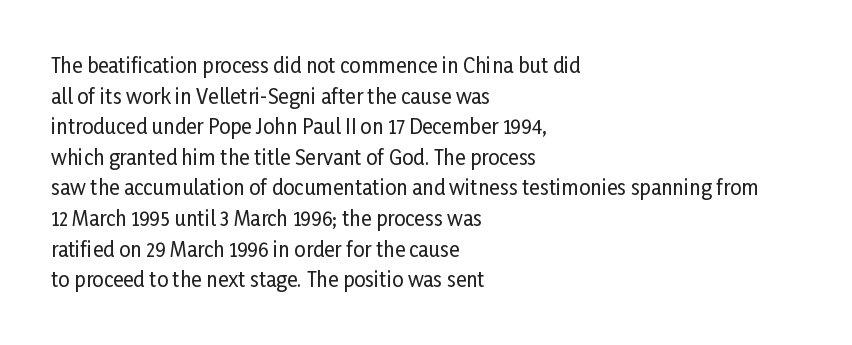
Q: Is the text italic (slanted)? A: No, it is upright.
Q: Is the text underlined? A: No.
Q: How is the paragraph aligned? A: Left-aligned.
Q: Is the spacing between letters normal or unusually wide? A: Normal.
Q: Is the spacing between lines tight, normal or loose? A: Normal.
